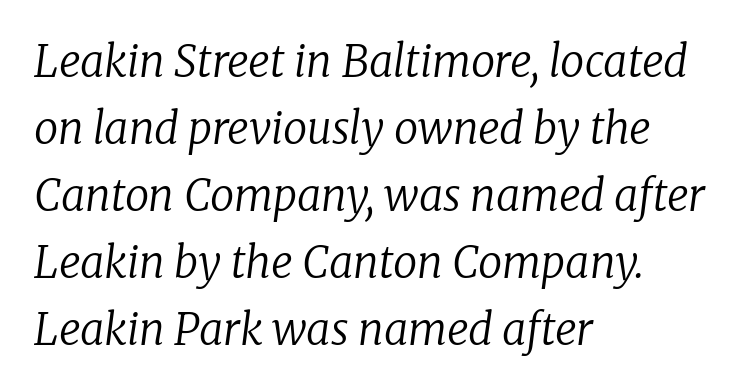
The vertical gap from one line to the next is medium. The strip under each line holds only bare page. A typesetter would mark this as italic. These lines are rendered in a variable-pitch font.
